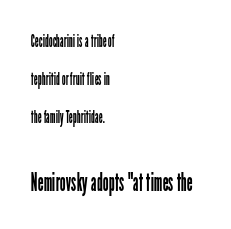
The designer dialed line spacing up above the default. This reads as an unemphasized weight, regular at the heaviest. Nobody drew a line under any word here. The specimen reads as upright at a glance. Size hierarchy here favors the trailing block over the leading one.
